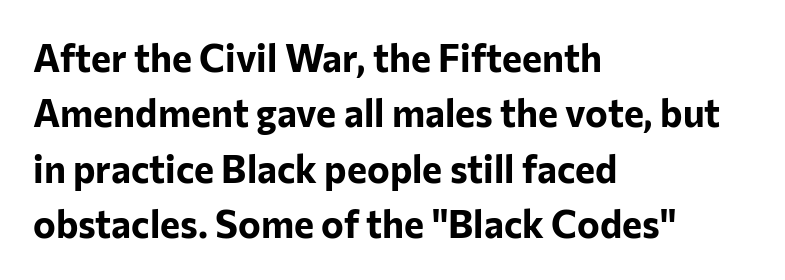
Q: Is the text bold? A: Yes.
Q: Is the text italic (slanted)? A: No, it is upright.
Q: Is the typeface a serif or a sans-serif typeface? A: Sans-serif.
Q: Is the text underlined? A: No.
Q: How is the paragraph aligned? A: Left-aligned.
Q: Is the spacing between letters normal or unusually wide? A: Normal.
Q: Is the spacing between lines tight, normal or loose? A: Normal.
Q: Width (condensed, normal, or wide)? A: Normal.
Q: Stroke contrast? A: Low.
Q: x-height? A: Medium.
Q: Monospaced? A: No.
